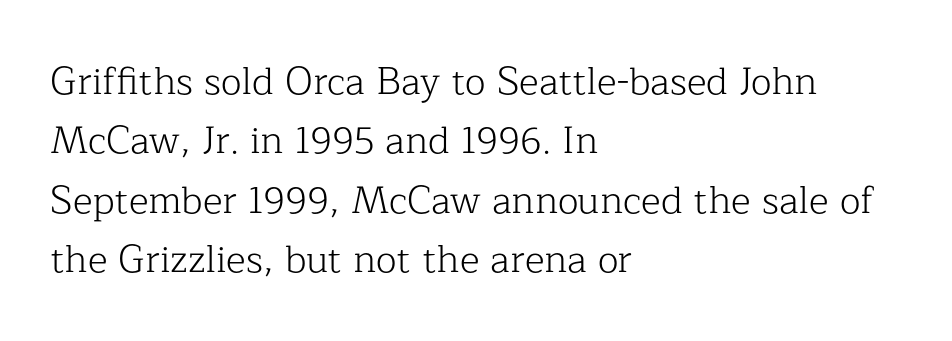
Q: Is the text bold? A: No.
Q: Is the text italic (slanted)? A: No, it is upright.
Q: Is the typeface a serif or a sans-serif typeface? A: Serif.
Q: Is the text underlined? A: No.
Q: How is the paragraph aligned? A: Left-aligned.
Q: Is the spacing between letters normal or unusually wide? A: Normal.
Q: Is the spacing between lines tight, normal or loose? A: Normal.
Q: Width (condensed, normal, or wide)? A: Normal.
Q: Stroke contrast? A: Low.
Q: x-height? A: Medium.
Q: Monospaced? A: No.
